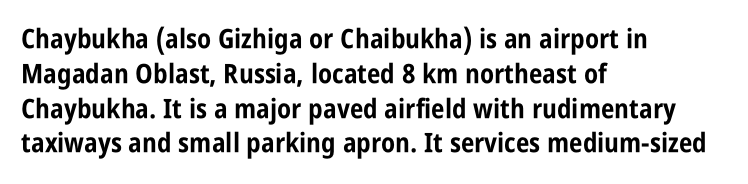
{"italic": "no", "bold": "yes", "underline": "no", "align": "left", "line_spacing": "normal", "line_spacing_ratio": 1.29, "letter_spacing": "normal", "letter_spacing_em": 0.0, "glyph_px": 27}
